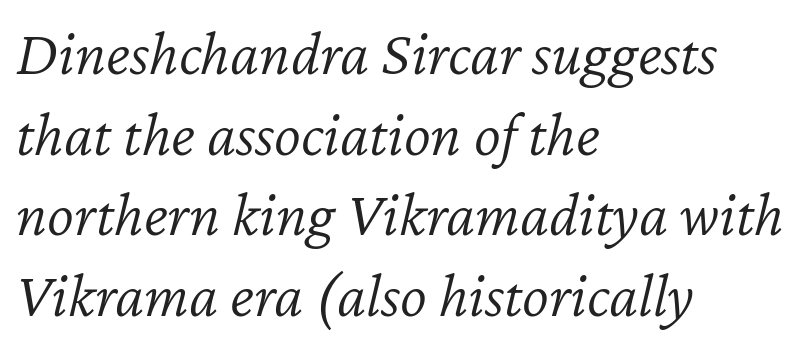
The image shows 64 px light type, italic (leaning right); set left-aligned, normal line spacing (1.26x), normal letter spacing, not underlined; low stroke contrast and a medium x-height.
